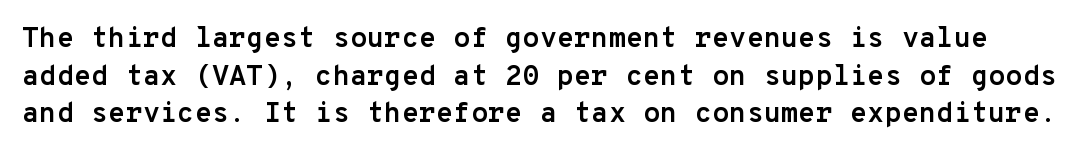
This sample uses a sans-serif face. Each word holds together tightly as a unit, with standard inter-letter gaps. Think of a typewriter: that constant character pitch is what you see here. What's the leading like? Ordinary, nothing unusual. Look at the stroke-to-counter ratio: heavy, a bold.
